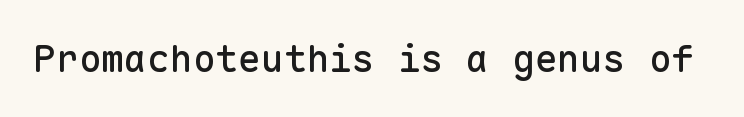
Q: Is the text italic (slanted)? A: No, it is upright.
Q: Is the typeface a serif or a sans-serif typeface? A: Sans-serif.
Q: Is the text underlined? A: No.
Q: Is the spacing between letters normal or unusually wide? A: Normal.
Q: Width (condensed, normal, or wide)? A: Normal.
Q: Stroke contrast? A: Low.
Q: x-height? A: Medium.
Q: Monospaced? A: Yes.
